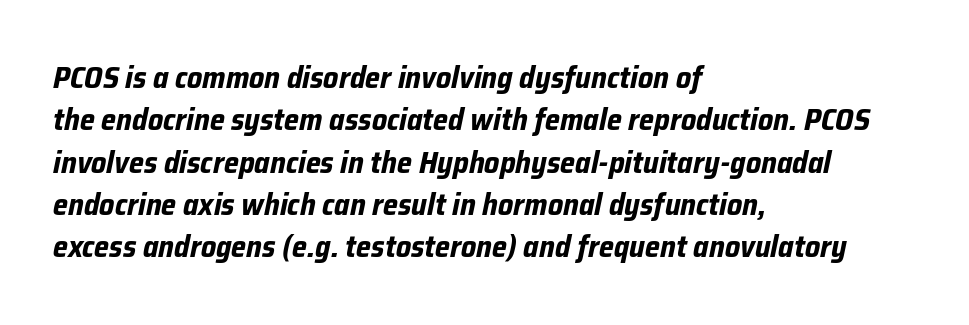
{"italic": "yes", "lean": "right", "slant_degrees": 12, "bold": "yes", "weight": "bold", "width": "normal", "stroke_contrast": "low", "x_height": "medium", "monospaced": "no", "underline": "no", "align": "left", "line_spacing": "normal", "line_spacing_ratio": 1.41, "letter_spacing": "normal", "letter_spacing_em": 0.0, "glyph_px": 30}
